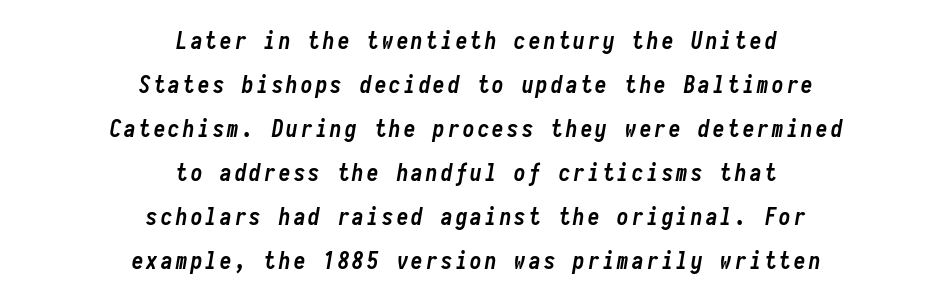
The image shows 23 px bold type, italic (leaning right); set centered, loose line spacing (1.91x), not underlined.
